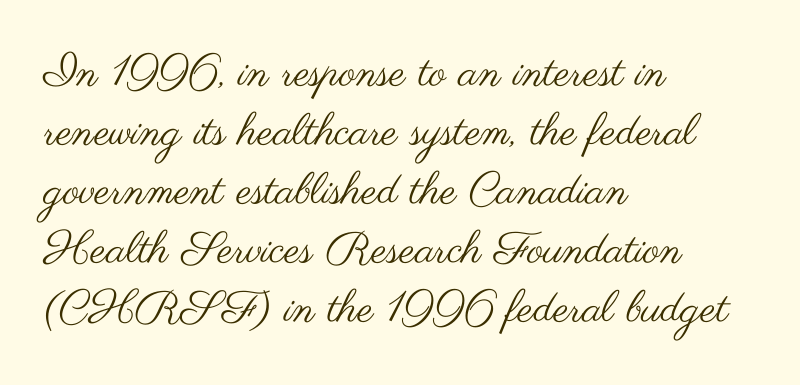
Any mark beneath the type? The region is blank. The type is set solid horizontally, with unmodified tracking. Note the varied advance widths — an 'i' is clearly narrower than an 'm'. Does the type have serifs? No, each stem ends abruptly. Vertical spacing — default.
